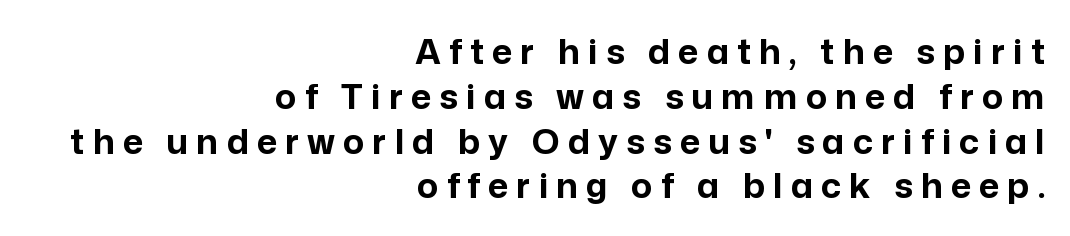
The image shows 35 px bold sans-serif type, upright; set right-aligned, normal line spacing (1.28x), unusually wide letter spacing (+0.23 em), not underlined; low stroke contrast and a medium x-height.
